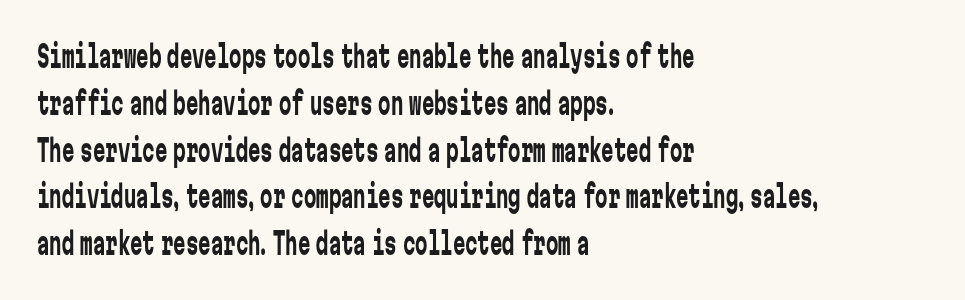
Is there much room between lines? A standard amount, neither cramped nor airy. The typeface has the unassuming heft of standard copy or less. The passage shown is not underscored anywhere. Note the uniform advance width — an 'i' takes as much space as an 'm'. One-word summary of the alignment: left.
